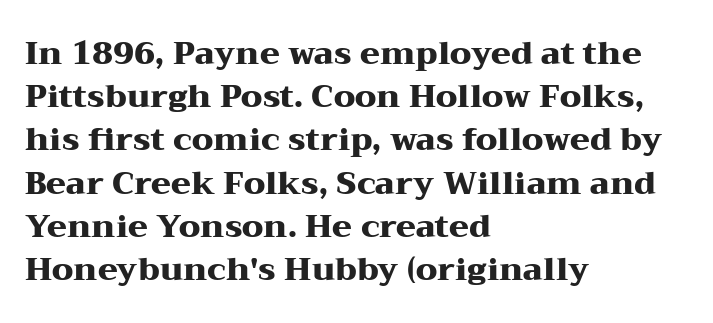
Honestly, the letter spacing is just normal — you wouldn't notice it. Clear beneath every line of the passage. The vertical gap from one line to the next is medium. The face used here has the dense, thick strokes of a bold.
